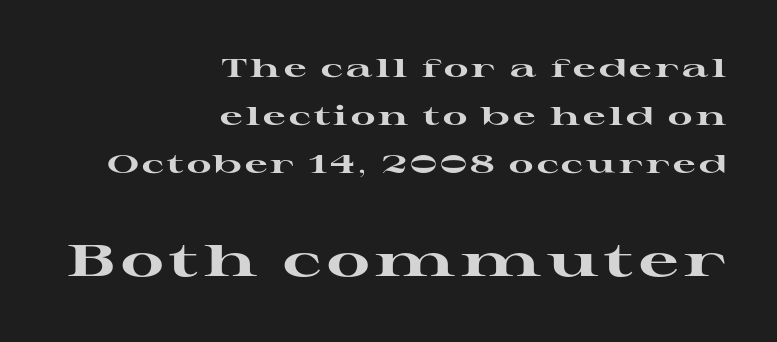
{"serif": "yes", "italic": "no", "bold": "yes", "weight": "heavy", "width": "wide", "stroke_contrast": "high", "x_height": "medium", "monospaced": "no", "underline": "no", "align": "right", "line_spacing": "loose", "line_spacing_ratio": 1.93, "larger_block": "second", "size_ratio": 1.76, "glyph_px": 44}
